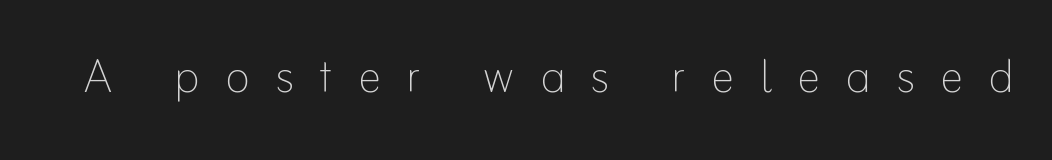
The image shows 59 px thin type, upright; set unusually wide letter spacing (+0.43 em), not underlined; low stroke contrast and a small x-height.
